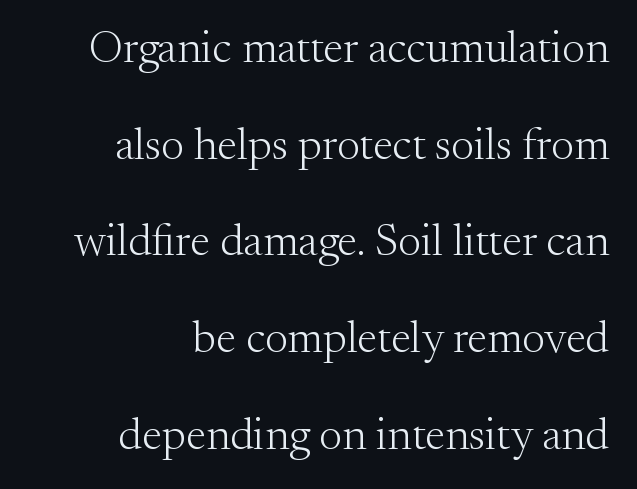
Underline: absent. This sample is right-justified, so line beginnings fall wherever the words allow. There is no visible air inserted between adjacent glyphs. Each letter keeps its own natural width here, so spacing adapts to shape. A typesetter would label this face a serif. The typeface has the unassuming heft of standard copy or less.
